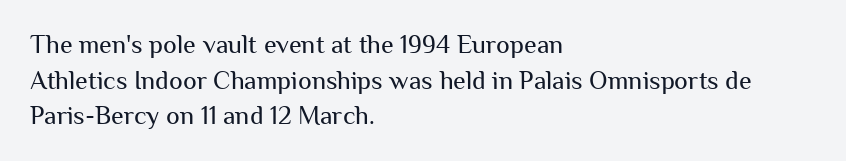
{"italic": "no", "bold": "no", "underline": "no", "align": "left", "line_spacing": "normal", "line_spacing_ratio": 1.37, "letter_spacing": "normal", "letter_spacing_em": 0.0, "glyph_px": 26}
